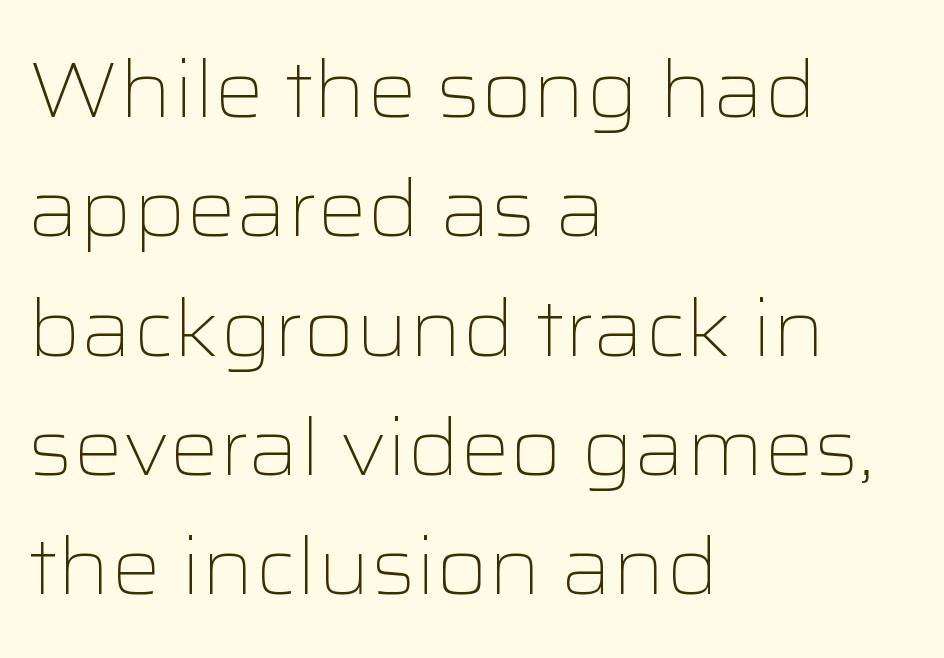
Looks like regular typesetting: each glyph gets only the width it needs. Weight: regular or lighter. The passage shown has conventional tracking throughout. Underlining? Definitely not there. Successive baselines arrive at the customary interval. These lines were composed using upright roman letters.
